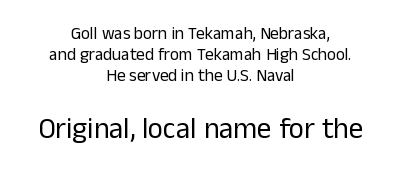
Q: Is the text bold? A: No.
Q: Is the text italic (slanted)? A: No, it is upright.
Q: Is the typeface a serif or a sans-serif typeface? A: Sans-serif.
Q: Is the text underlined? A: No.
Q: How is the paragraph aligned? A: Centered.
Q: Is the spacing between letters normal or unusually wide? A: Normal.
Q: Is the spacing between lines tight, normal or loose? A: Normal.
Q: Which block of text is set in a larger size, the first (top) or the second (bottom)? A: The second (bottom) one.
Q: Width (condensed, normal, or wide)? A: Normal.
Q: Stroke contrast? A: Low.
Q: x-height? A: Medium.
Q: Monospaced? A: No.
